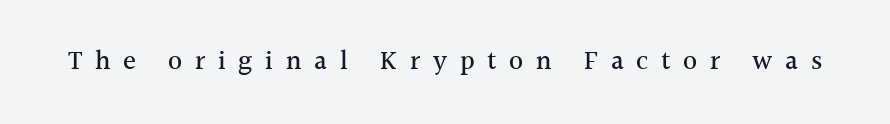
Upright lettering throughout. Tracking here is generous; glyphs stand well apart from one another. A clean baseline with only descenders dipping below it.
